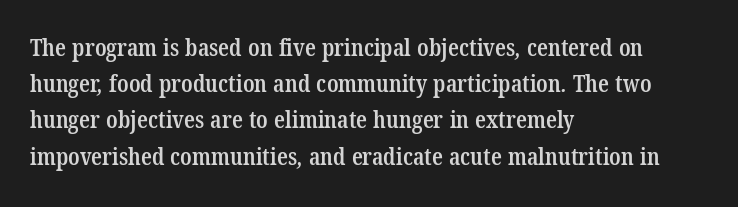
{"bold": "semi", "underline": "no", "align": "left", "line_spacing": "normal", "line_spacing_ratio": 1.51, "letter_spacing": "normal", "letter_spacing_em": 0.0, "glyph_px": 24}
